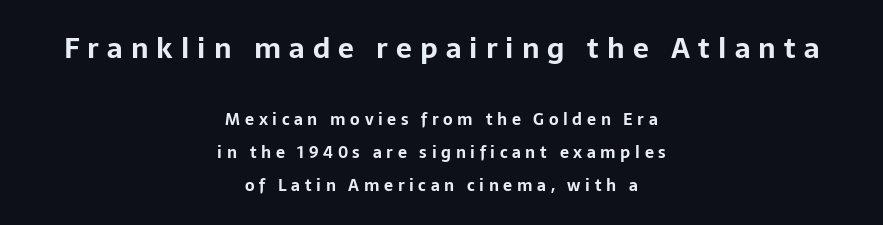
The image shows 28 px bold sans-serif type, upright; set centered, loose line spacing (2.08x), unusually wide letter spacing (+0.29 em), not underlined; the first (top) block is 1.75x larger; low stroke contrast and a medium x-height.
